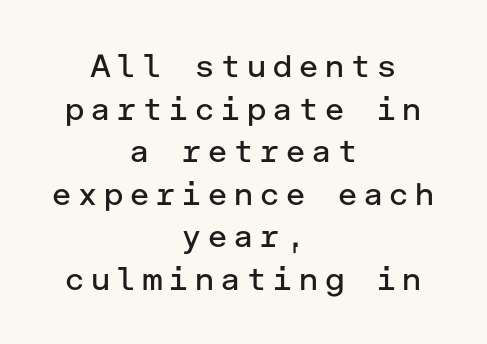
Check under the words: just untouched page. The font family rendered here belongs to the sans-serif group. Caption: multi-line text, centered on the measure. Summary of vertical rhythm: regular, with standard interline spacing. Vertical strokes here are truly vertical.
